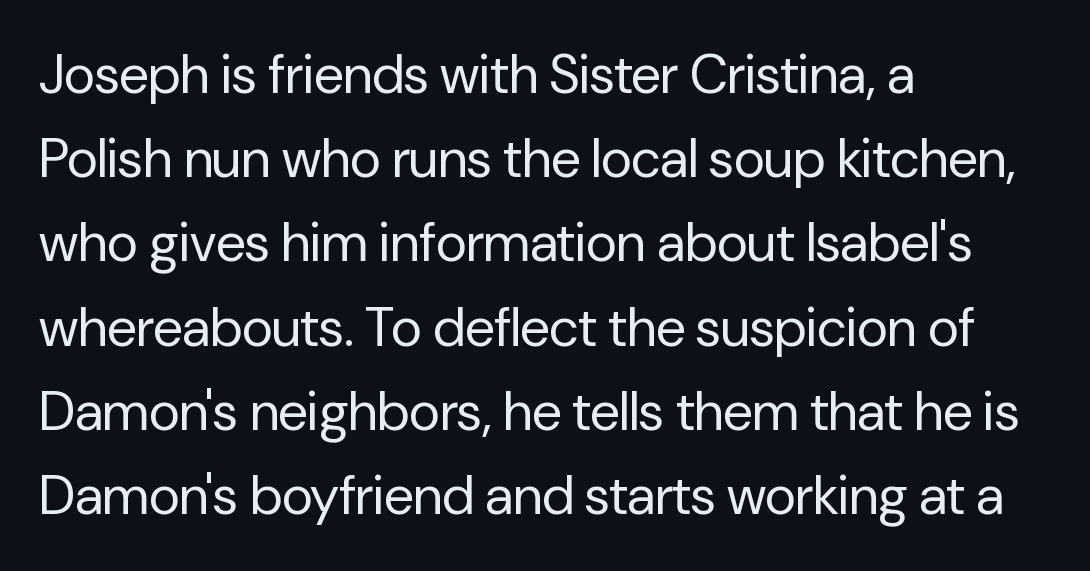
Q: Is the text bold? A: No.
Q: Is the text italic (slanted)? A: No, it is upright.
Q: Is the typeface a serif or a sans-serif typeface? A: Sans-serif.
Q: Is the text underlined? A: No.
Q: How is the paragraph aligned? A: Left-aligned.
Q: Is the spacing between letters normal or unusually wide? A: Normal.
Q: Is the spacing between lines tight, normal or loose? A: Normal.
Q: Width (condensed, normal, or wide)? A: Normal.
Q: Stroke contrast? A: Low.
Q: x-height? A: Medium.
Q: Monospaced? A: No.
